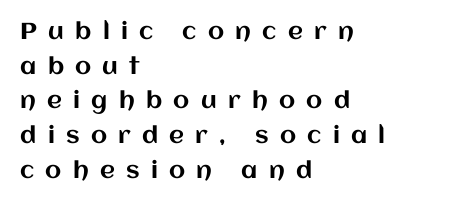
If you drew a line through each stem, it would be perfectly vertical. Line beginnings align vertically; line endings do not. Vertical spacing — default. Tracking here is generous; glyphs stand well apart from one another. No word sits above an underline.
